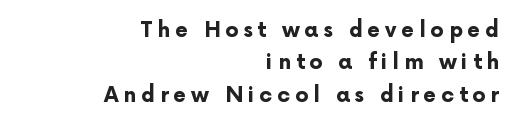
The image shows 21 px bold type, upright; set right-aligned, normal line spacing (1.54x), unusually wide letter spacing (+0.23 em), not underlined.
